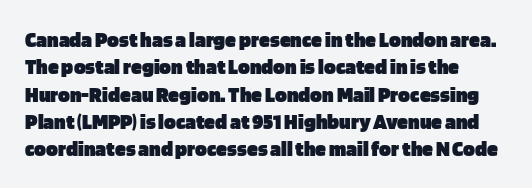
The image shows 22 px bold type, upright; set line spacing 1.24x, normal letter spacing, not underlined.
